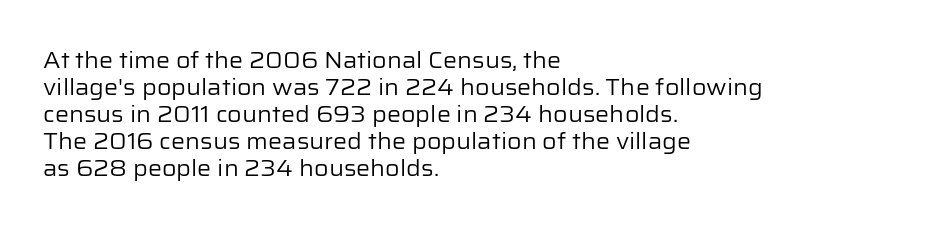
Q: Is the text bold? A: No.
Q: Is the text italic (slanted)? A: No, it is upright.
Q: Is the text underlined? A: No.
Q: How is the paragraph aligned? A: Left-aligned.
Q: Is the spacing between letters normal or unusually wide? A: Normal.
